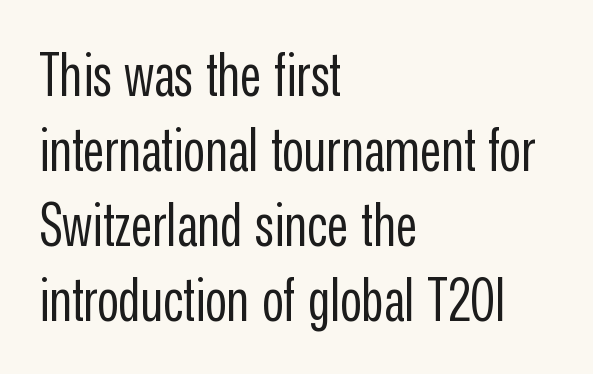
Q: Is the text bold? A: No.
Q: Is the text italic (slanted)? A: No, it is upright.
Q: Is the typeface a serif or a sans-serif typeface? A: Sans-serif.
Q: Is the text underlined? A: No.
Q: How is the paragraph aligned? A: Left-aligned.
Q: Is the spacing between letters normal or unusually wide? A: Normal.
Q: Is the spacing between lines tight, normal or loose? A: Normal.
Q: Width (condensed, normal, or wide)? A: Condensed.
Q: Stroke contrast? A: Low.
Q: x-height? A: Medium.
Q: Monospaced? A: No.
